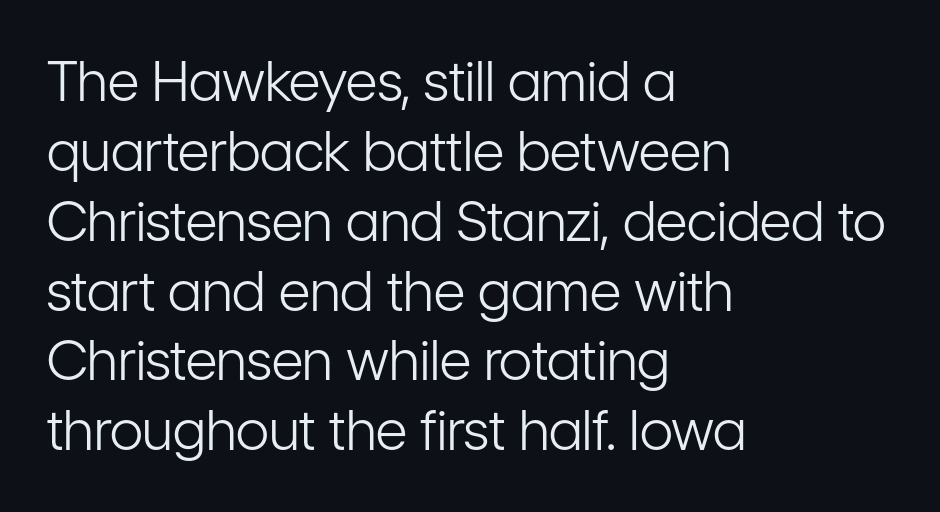
{"serif": "no", "italic": "no", "bold": "no", "weight": "light", "width": "condensed", "stroke_contrast": "low", "x_height": "medium", "monospaced": "no", "underline": "no", "align": "left", "line_spacing": "normal", "line_spacing_ratio": 1.27, "letter_spacing": "normal", "letter_spacing_em": 0.0, "glyph_px": 55}
